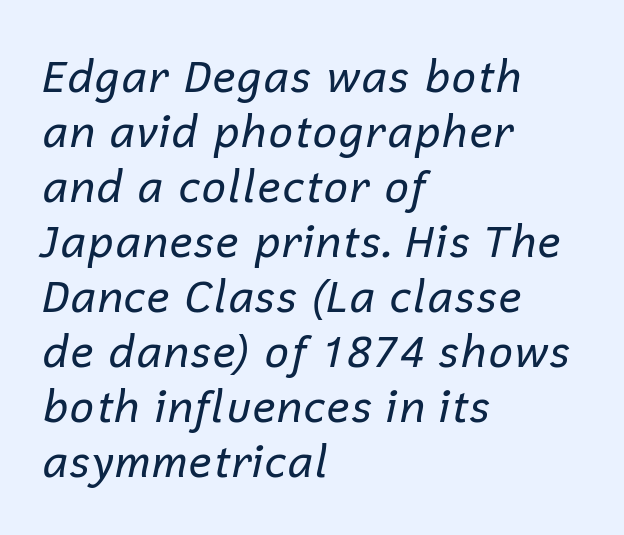
{"italic": "yes", "lean": "right", "slant_degrees": 12, "bold": "no", "weight": "regular", "width": "normal", "stroke_contrast": "low", "x_height": "medium", "monospaced": "no", "underline": "no", "align": "left", "line_spacing": "normal", "line_spacing_ratio": 1.25, "letter_spacing": "normal", "letter_spacing_em": 0.0, "glyph_px": 44}
